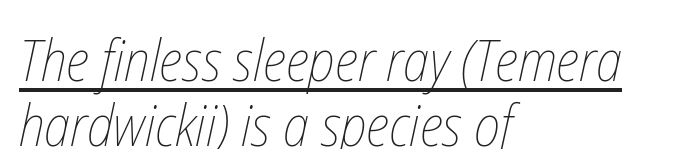
The image shows 58 px thin, condensed type; set left-aligned, tight line spacing (1.12x), normal letter spacing, underlined; low stroke contrast and a medium x-height.
